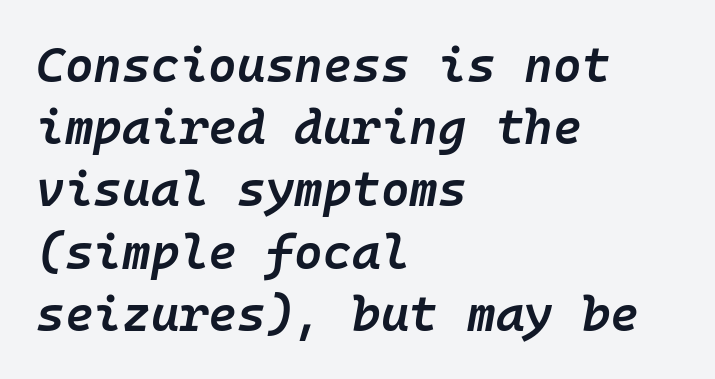
Q: Is the text bold? A: Semi-bold.
Q: Is the text italic (slanted)? A: Yes, it leans right by about 10 degrees.
Q: Is the text underlined? A: No.
Q: How is the paragraph aligned? A: Left-aligned.
Q: Is the spacing between letters normal or unusually wide? A: Normal.
Q: Is the spacing between lines tight, normal or loose? A: Normal.
Q: Width (condensed, normal, or wide)? A: Normal.
Q: Stroke contrast? A: Low.
Q: x-height? A: Medium.
Q: Monospaced? A: Yes.
